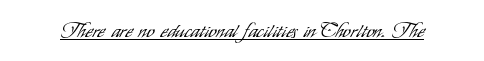
The image shows 20 px text type; set normal letter spacing, underlined.
